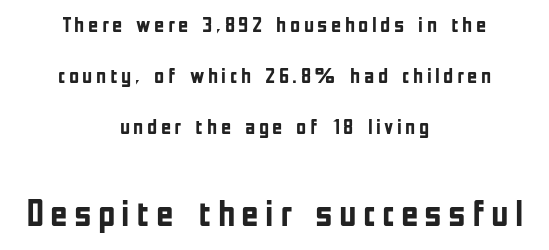
The space between consecutive lines is lavish. Classification — sans serif. The gap between lines stays unmarked. The rendering uses natural spacing where letterforms have individual widths. A typesetter would mark this as roman, not italic. Size contrast runs from small at the top to large at the bottom.
